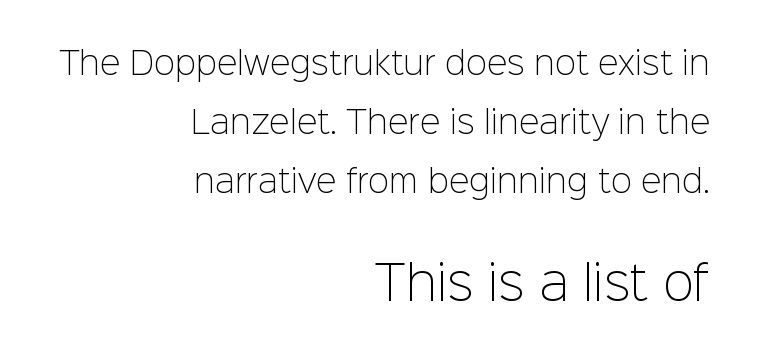
Q: Is the text bold? A: No.
Q: Is the text italic (slanted)? A: No, it is upright.
Q: Is the typeface a serif or a sans-serif typeface? A: Sans-serif.
Q: Is the text underlined? A: No.
Q: How is the paragraph aligned? A: Right-aligned.
Q: Is the spacing between letters normal or unusually wide? A: Normal.
Q: Is the spacing between lines tight, normal or loose? A: Loose.
Q: Which block of text is set in a larger size, the first (top) or the second (bottom)? A: The second (bottom) one.
Q: Width (condensed, normal, or wide)? A: Normal.
Q: Stroke contrast? A: Low.
Q: x-height? A: Medium.
Q: Monospaced? A: No.
